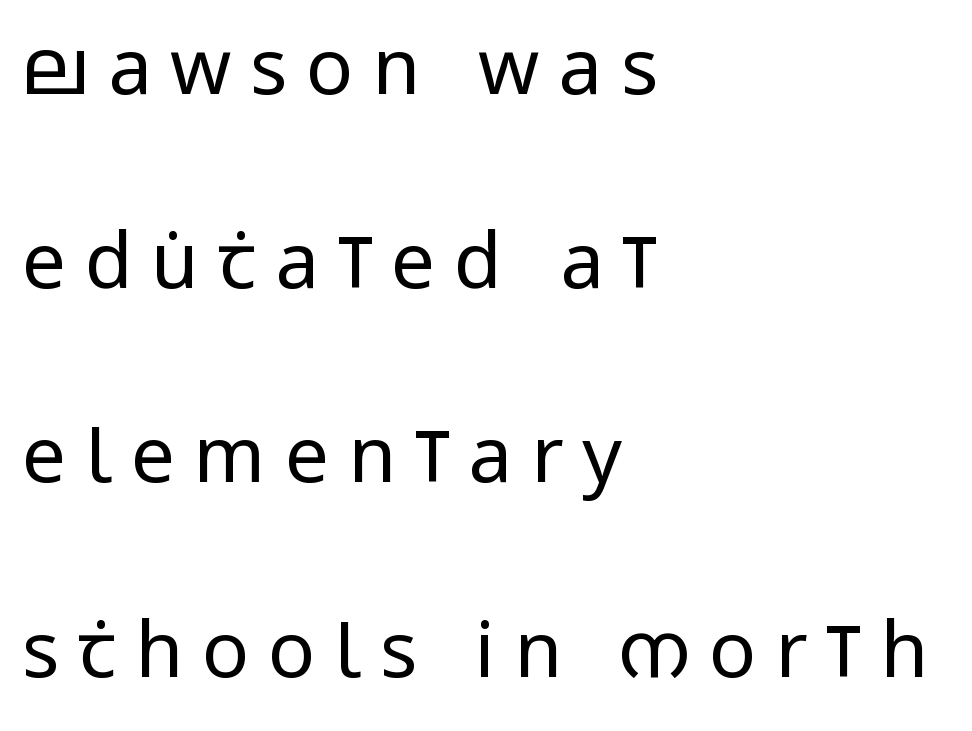
{"serif": "no", "italic": "no", "bold": "no", "weight": "regular", "width": "condensed", "stroke_contrast": "low", "x_height": "large", "monospaced": "no", "underline": "no", "align": "left", "line_spacing": "loose", "line_spacing_ratio": 2.49, "letter_spacing": "wide", "letter_spacing_em": 0.24, "glyph_px": 78}
